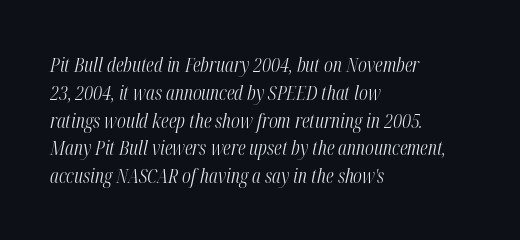
The image shows 20 px text type, italic (leaning right); set left-aligned, normal line spacing (1.39x), normal letter spacing, not underlined.
